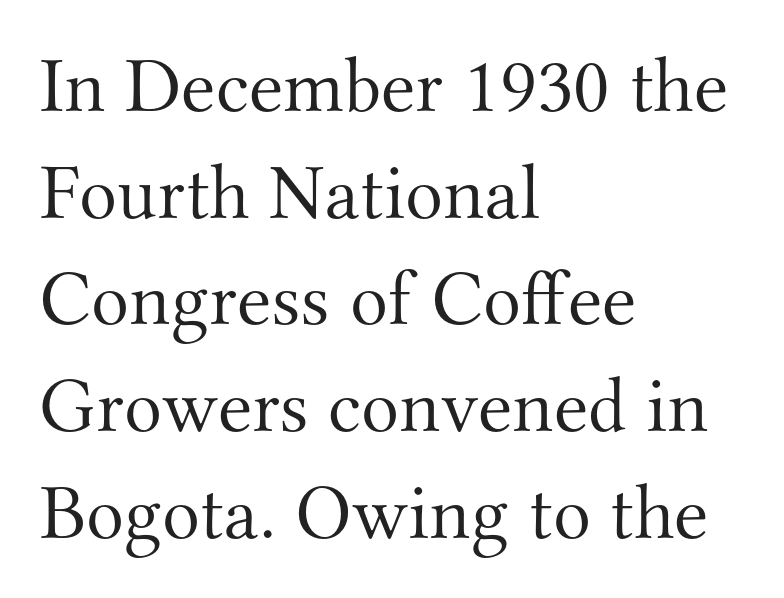
{"serif": "yes", "italic": "no", "bold": "no", "weight": "light", "width": "normal", "stroke_contrast": "medium", "x_height": "small", "monospaced": "no", "underline": "no", "align": "left", "line_spacing": "normal", "line_spacing_ratio": 1.35, "letter_spacing": "normal", "letter_spacing_em": 0.0, "glyph_px": 79}
